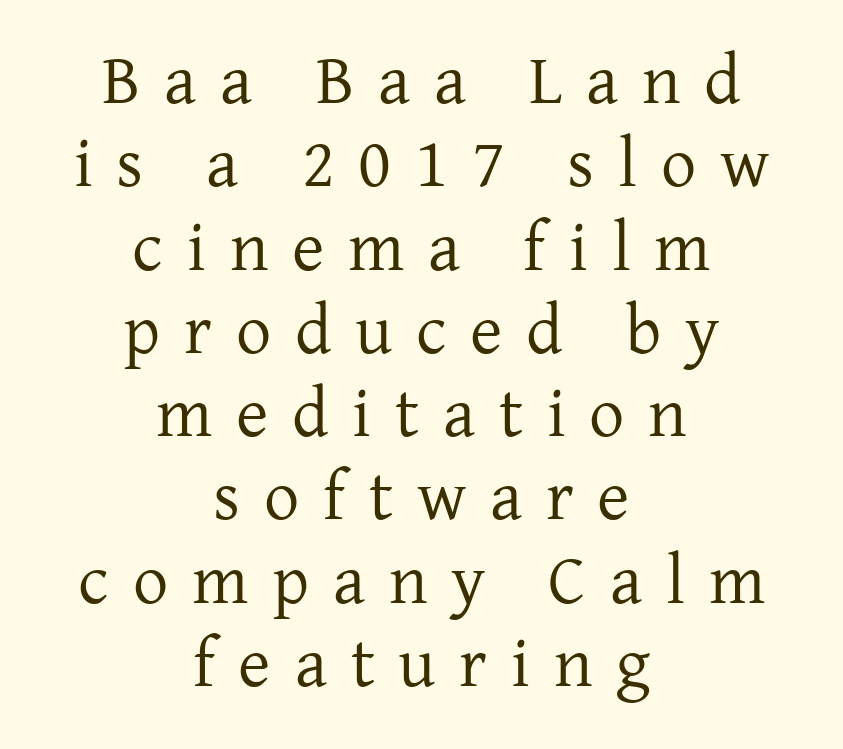
{"serif": "yes", "italic": "no", "bold": "no", "weight": "regular", "width": "normal", "stroke_contrast": "low", "x_height": "medium", "monospaced": "no", "underline": "no", "align": "center", "line_spacing_ratio": 1.19, "letter_spacing": "wide", "letter_spacing_em": 0.34, "glyph_px": 70}
